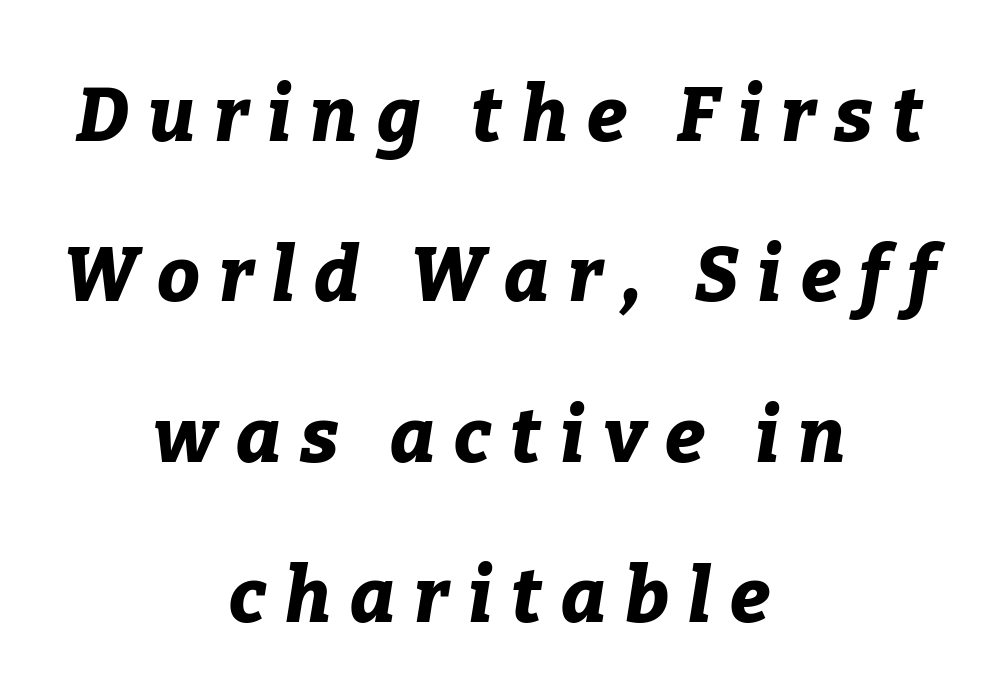
{"italic": "yes", "lean": "right", "slant_degrees": 9, "bold": "yes", "weight": "bold", "width": "normal", "stroke_contrast": "low", "x_height": "medium", "monospaced": "no", "underline": "no", "align": "center", "line_spacing": "loose", "line_spacing_ratio": 2.11, "letter_spacing": "wide", "letter_spacing_em": 0.25, "glyph_px": 76}
